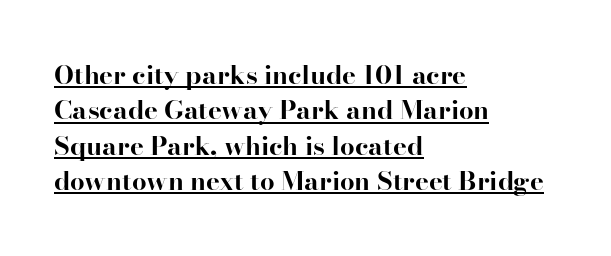
{"italic": "no", "bold": "yes", "underline": "yes", "align": "left", "line_spacing": "normal", "line_spacing_ratio": 1.36, "letter_spacing": "normal", "letter_spacing_em": 0.0, "glyph_px": 26}
